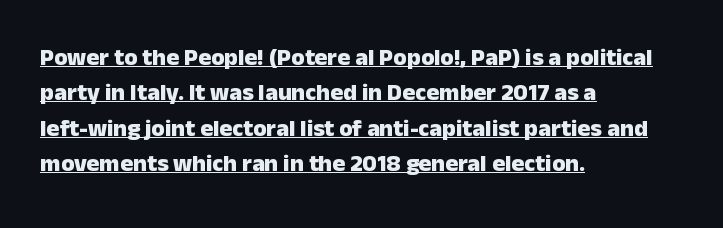
Q: Is the text bold? A: Yes.
Q: Is the text italic (slanted)? A: No, it is upright.
Q: Is the text underlined? A: Yes.
Q: How is the paragraph aligned? A: Left-aligned.
Q: Is the spacing between letters normal or unusually wide? A: Normal.
Q: Is the spacing between lines tight, normal or loose? A: Normal.
